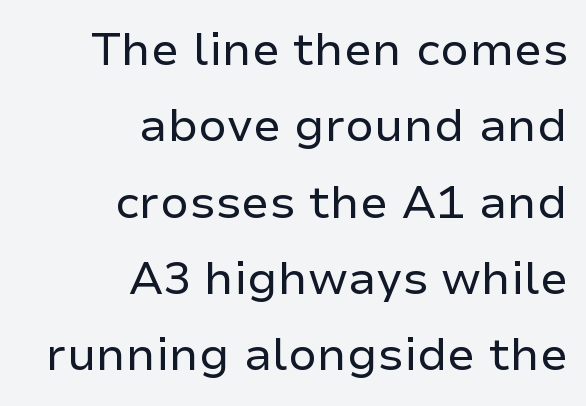
Q: Is the text bold? A: No.
Q: Is the text italic (slanted)? A: No, it is upright.
Q: Is the typeface a serif or a sans-serif typeface? A: Sans-serif.
Q: Is the text underlined? A: No.
Q: How is the paragraph aligned? A: Right-aligned.
Q: Is the spacing between letters normal or unusually wide? A: Normal.
Q: Is the spacing between lines tight, normal or loose? A: Normal.
Q: Width (condensed, normal, or wide)? A: Normal.
Q: Stroke contrast? A: Low.
Q: x-height? A: Medium.
Q: Monospaced? A: No.
